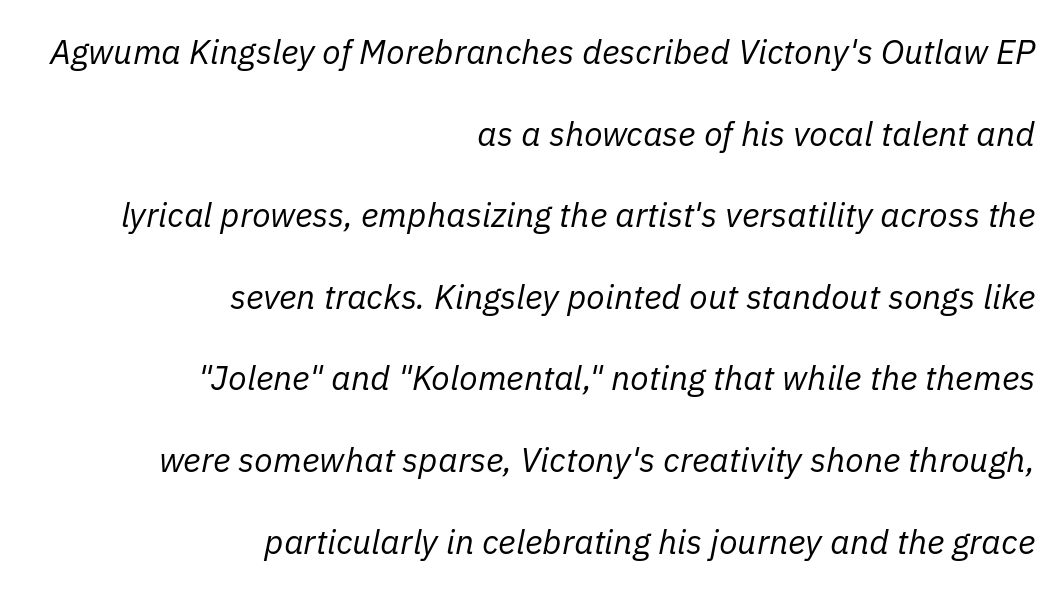
Q: Is the text bold? A: No.
Q: Is the text italic (slanted)? A: Yes, it leans right by about 11 degrees.
Q: Is the text underlined? A: No.
Q: How is the paragraph aligned? A: Right-aligned.
Q: Is the spacing between letters normal or unusually wide? A: Normal.
Q: Is the spacing between lines tight, normal or loose? A: Loose.
Q: Width (condensed, normal, or wide)? A: Normal.
Q: Stroke contrast? A: Low.
Q: x-height? A: Medium.
Q: Monospaced? A: No.
